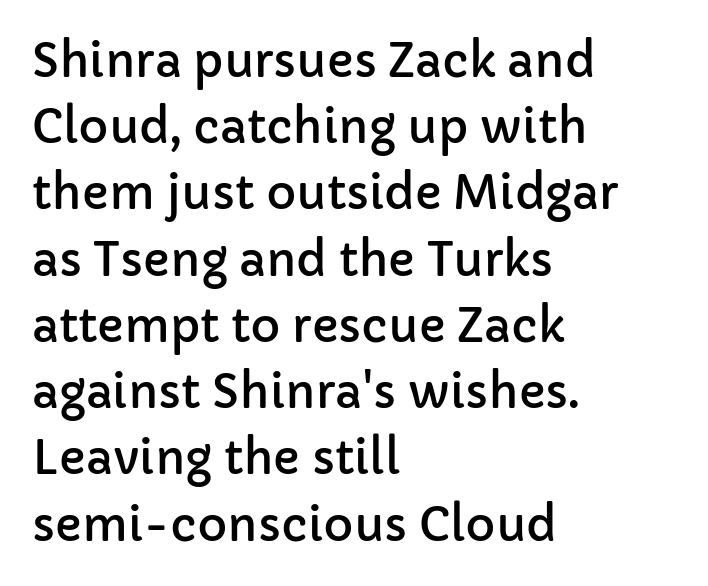
{"serif": "no", "italic": "no", "width": "normal", "stroke_contrast": "low", "x_height": "medium", "monospaced": "no", "underline": "no", "align": "left", "line_spacing": "normal", "line_spacing_ratio": 1.44, "letter_spacing": "normal", "letter_spacing_em": 0.0, "glyph_px": 46}
